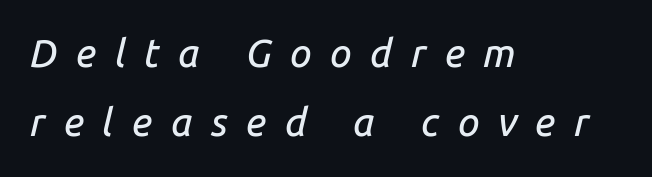
The image shows 39 px text type, italic (leaning right); set left-aligned, line spacing 1.76x, unusually wide letter spacing (+0.47 em), not underlined; low stroke contrast and a medium x-height.
